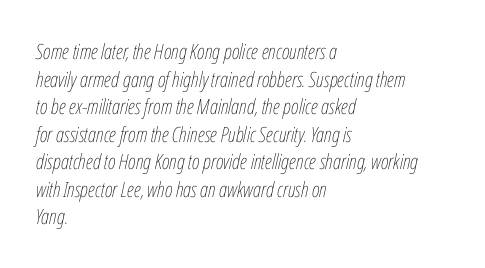
{"italic": "yes", "lean": "right", "slant_degrees": 12, "bold": "no", "underline": "no", "align": "left", "line_spacing": "normal", "line_spacing_ratio": 1.31, "letter_spacing": "normal", "letter_spacing_em": 0.0, "glyph_px": 21}
